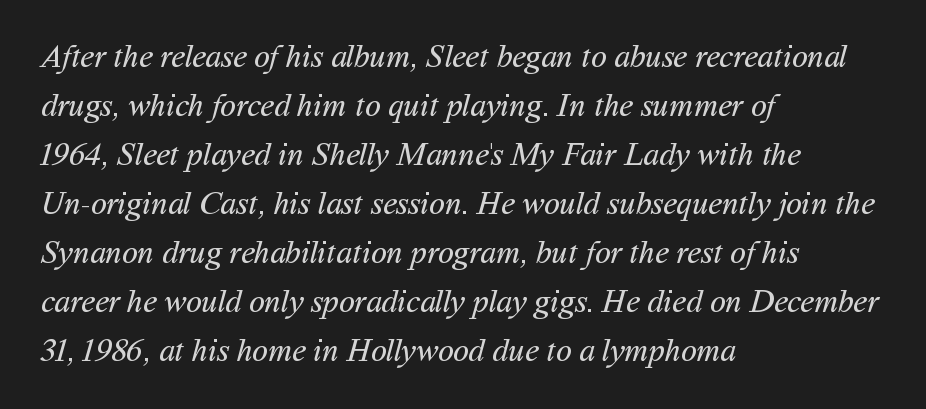
Is the letter spacing exaggerated? No — it looks like the ordinary default. Proportional: the letters do not fall into vertical columns. In terms of leading, this rendering sits right in the middle. This rendering employs a face without finishing strokes, i.e., a sans-serif. Only glyphs here, with clear space below each row. The passage is arranged the way most books set body copy — flush left.
